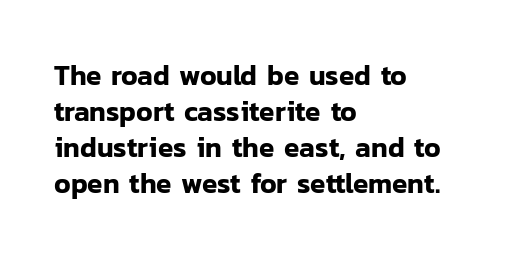
The image shows 28 px sans-serif type, upright; set left-aligned, normal line spacing (1.28x), normal letter spacing, not underlined; low stroke contrast and a medium x-height.
